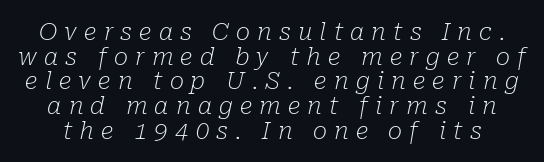
Q: Is the text bold? A: No.
Q: Is the text italic (slanted)? A: Yes, it leans right by about 10 degrees.
Q: Is the text underlined? A: No.
Q: Is the spacing between letters normal or unusually wide? A: Unusually wide.
Q: Is the spacing between lines tight, normal or loose? A: Tight.
